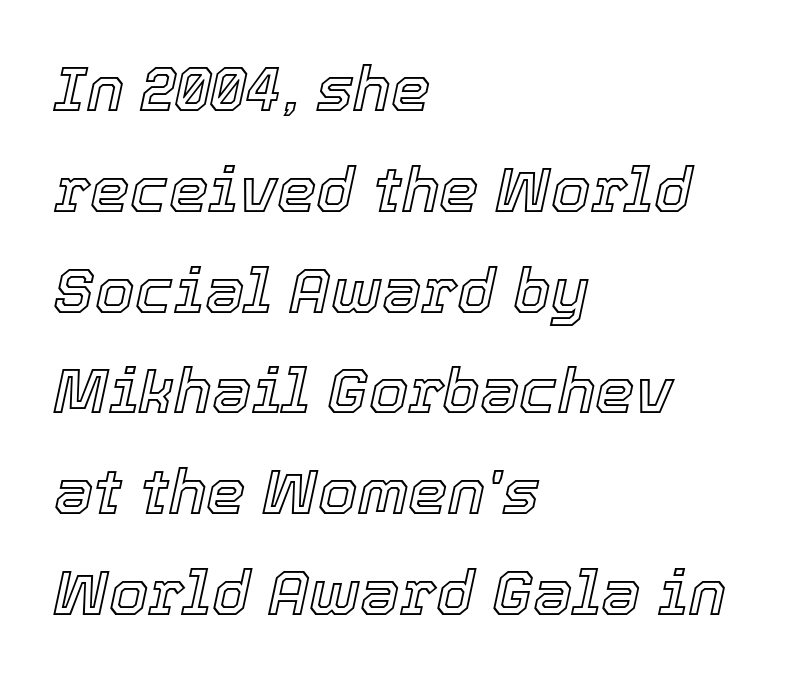
{"italic": "yes", "lean": "right", "slant_degrees": 12, "width": "normal", "x_height": "medium", "monospaced": "no", "underline": "no", "align": "left", "line_spacing": "normal", "line_spacing_ratio": 1.6, "letter_spacing": "normal", "letter_spacing_em": 0.0, "glyph_px": 63}
